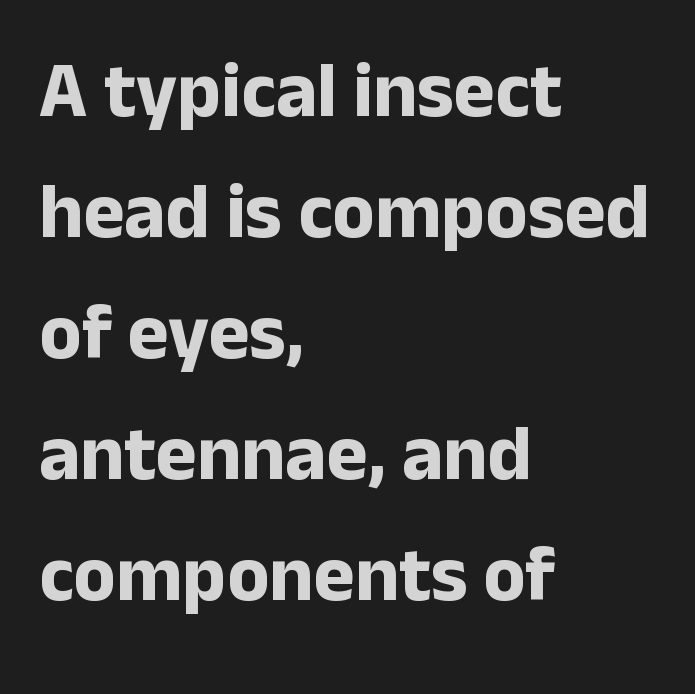
{"serif": "no", "italic": "no", "bold": "yes", "weight": "bold", "width": "normal", "stroke_contrast": "low", "x_height": "medium", "monospaced": "no", "underline": "no", "align": "left", "line_spacing": "normal", "line_spacing_ratio": 1.55, "letter_spacing": "normal", "letter_spacing_em": 0.0, "glyph_px": 78}
